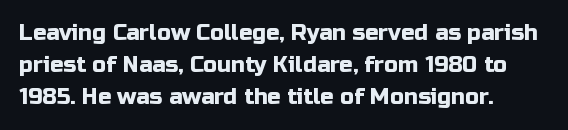
The image shows 22 px text type, upright; set left-aligned, normal line spacing (1.45x), normal letter spacing, not underlined.
